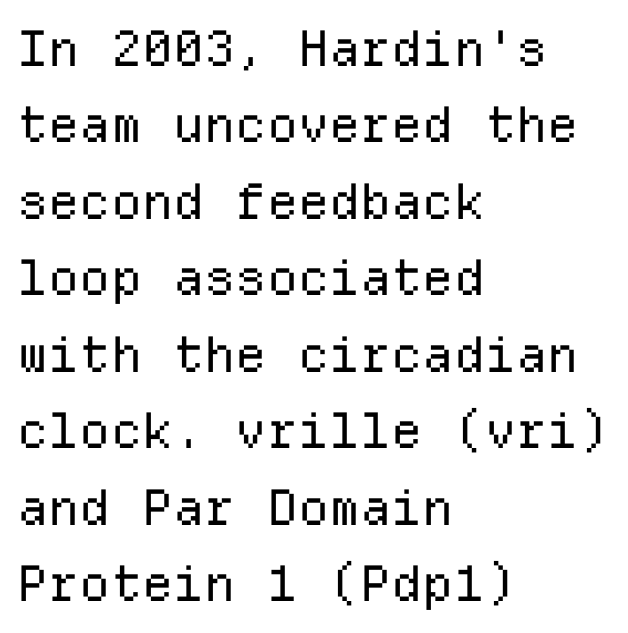
Normally led — the rows are evenly, conventionally spaced. This reads as an unemphasized weight, regular at the heaviest. You could count columns in this text — the font is strictly monospaced. Casual observation: everything's shoved over to the left.
